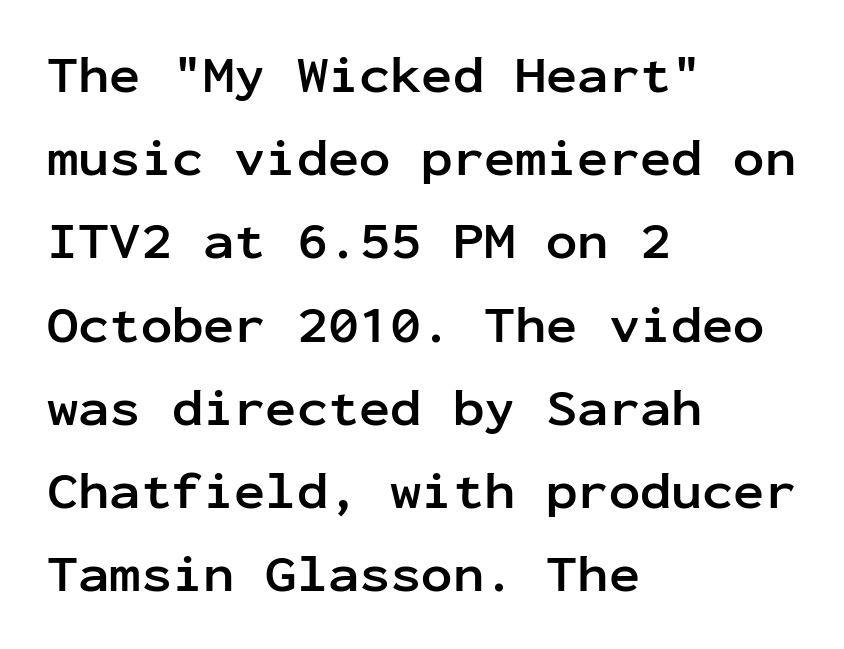
Q: Is the text bold? A: Yes.
Q: Is the text italic (slanted)? A: No, it is upright.
Q: Is the typeface a serif or a sans-serif typeface? A: Sans-serif.
Q: Is the text underlined? A: No.
Q: How is the paragraph aligned? A: Left-aligned.
Q: Is the spacing between letters normal or unusually wide? A: Normal.
Q: Is the spacing between lines tight, normal or loose? A: Normal.
Q: Width (condensed, normal, or wide)? A: Normal.
Q: Stroke contrast? A: Low.
Q: x-height? A: Medium.
Q: Monospaced? A: Yes.
